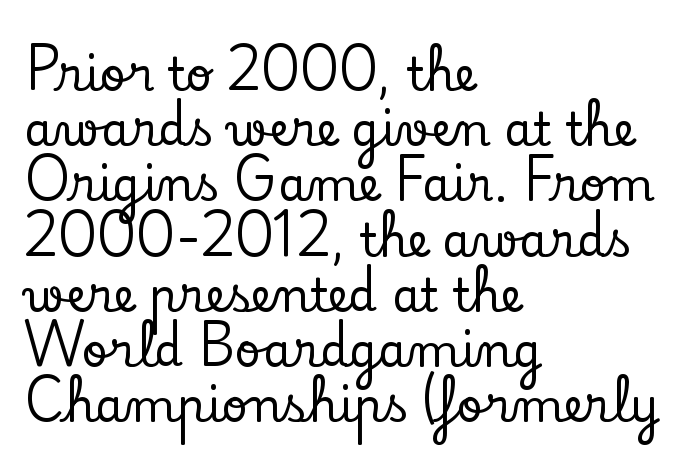
{"italic": "no", "width": "normal", "stroke_contrast": "low", "x_height": "small", "monospaced": "no", "underline": "no", "align": "left", "line_spacing_ratio": 1.2, "letter_spacing": "normal", "letter_spacing_em": 0.0, "glyph_px": 46}
